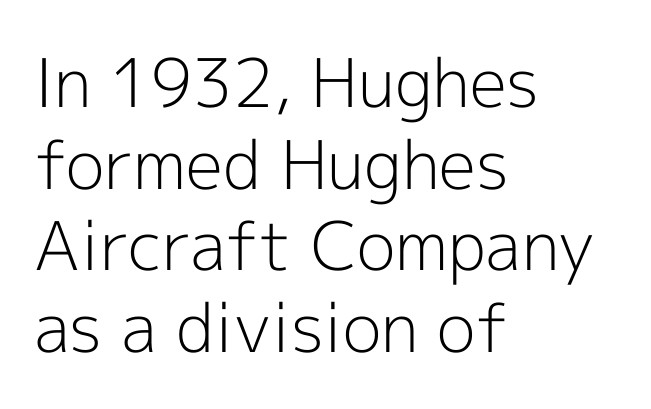
A typesetter would call this proportional, since set widths differ per character. The zone under the glyphs is completely vacant. Unlike a traditional serif, this face leaves its strokes unadorned. This rendering uses left alignment, leaving the right contour irregular.
